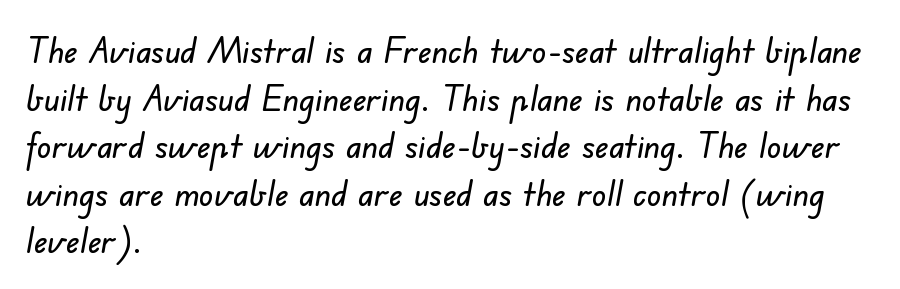
{"serif": "no", "width": "normal", "stroke_contrast": "low", "x_height": "small", "monospaced": "no", "underline": "no", "align": "left", "line_spacing": "normal", "line_spacing_ratio": 1.32, "letter_spacing": "normal", "letter_spacing_em": 0.0, "glyph_px": 36}
